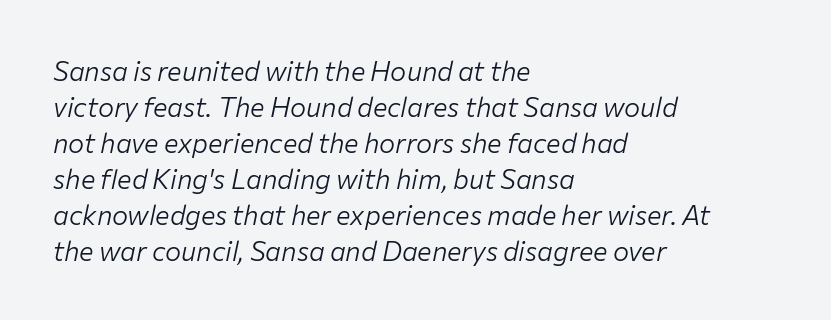
Q: Is the text bold? A: No.
Q: Is the text italic (slanted)? A: Yes, it leans right by about 12 degrees.
Q: Is the text underlined? A: No.
Q: How is the paragraph aligned? A: Left-aligned.
Q: Is the spacing between letters normal or unusually wide? A: Normal.
Q: Is the spacing between lines tight, normal or loose? A: Normal.
